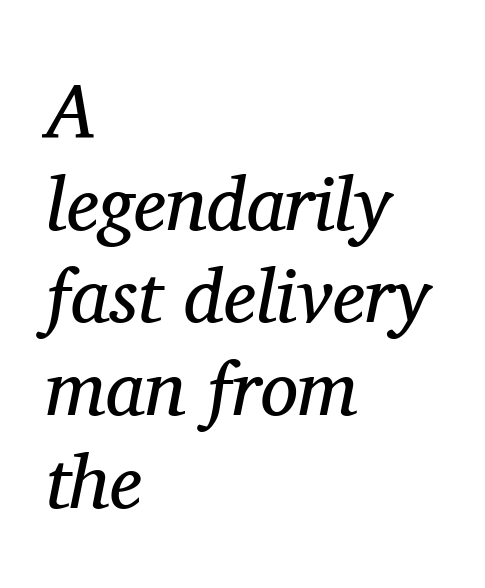
The face used here is proportionally spaced, like ordinary book or web type. What stands out about the letter spacing? Nothing — it is the standard amount. This rendering employs a face with finishing strokes, i.e., a serif. Clear beneath every line of the passage. Stroke mass is kept to a normal reading level or below. Emphasis-style slanted type is in use.
